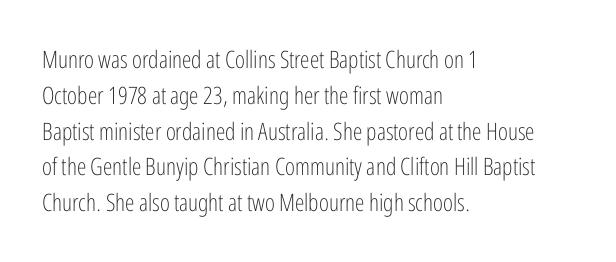
The setting favours the left margin, as ordinary paragraphs usually do. Upright lettering throughout. Letter spacing: default. No chunkiness to these letters — they're not bold.
